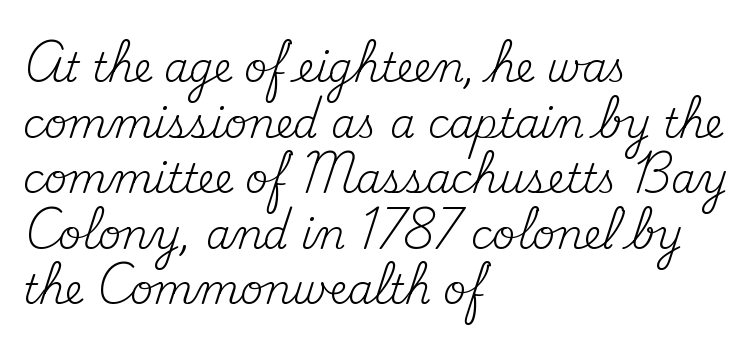
{"serif": "yes", "bold": "no", "weight": "regular", "width": "normal", "stroke_contrast": "medium", "x_height": "small", "monospaced": "no", "underline": "no", "align": "left", "line_spacing": "normal", "line_spacing_ratio": 1.39, "letter_spacing": "normal", "letter_spacing_em": 0.0, "glyph_px": 40}
